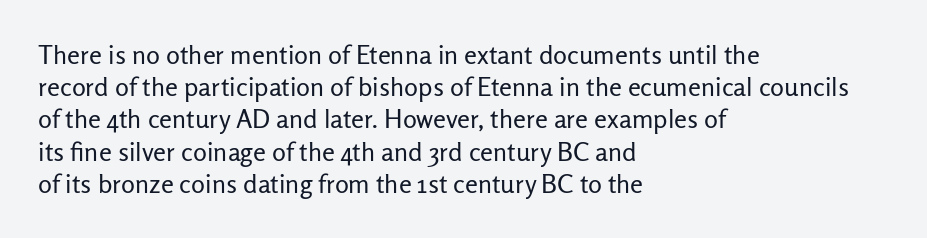
No letter is thick-stroked: the sample isn't bold. The lettering stays uniformly vertical, giving the passage a roman look. This sample uses plain, unmodified letter spacing. These lines stack with their left ends in a neat column. The gap between lines stays unmarked.
